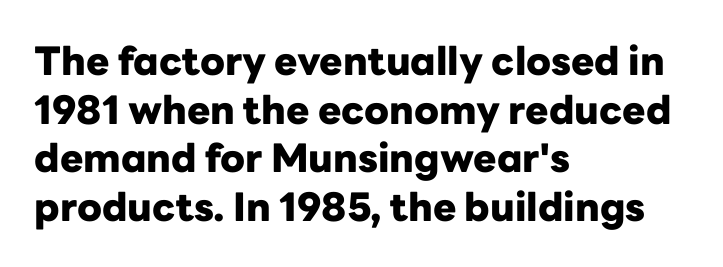
Q: Is the text bold? A: Yes.
Q: Is the text italic (slanted)? A: No, it is upright.
Q: Is the typeface a serif or a sans-serif typeface? A: Sans-serif.
Q: Is the text underlined? A: No.
Q: How is the paragraph aligned? A: Left-aligned.
Q: Is the spacing between letters normal or unusually wide? A: Normal.
Q: Is the spacing between lines tight, normal or loose? A: Normal.
Q: Width (condensed, normal, or wide)? A: Normal.
Q: Stroke contrast? A: Low.
Q: x-height? A: Medium.
Q: Monospaced? A: No.
